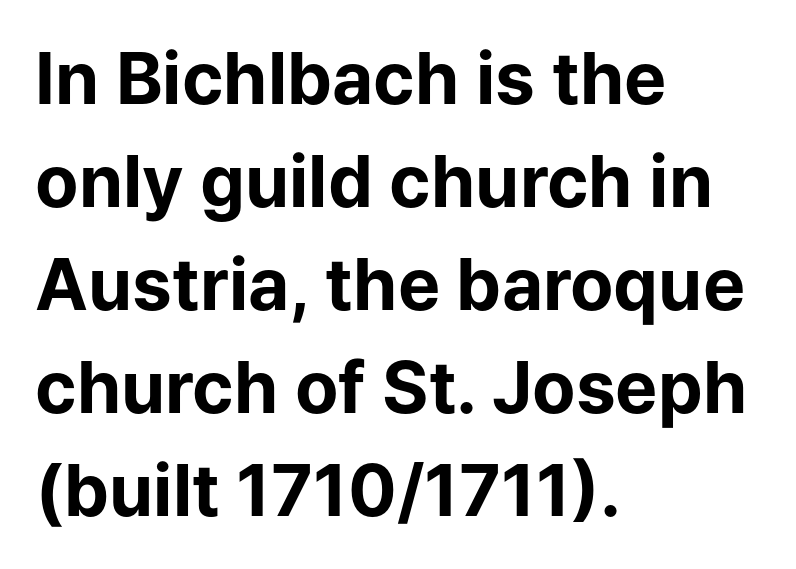
{"serif": "no", "italic": "no", "bold": "yes", "weight": "bold", "width": "normal", "stroke_contrast": "low", "x_height": "medium", "monospaced": "no", "underline": "no", "align": "left", "line_spacing": "normal", "line_spacing_ratio": 1.45, "letter_spacing": "normal", "letter_spacing_em": 0.0, "glyph_px": 71}
